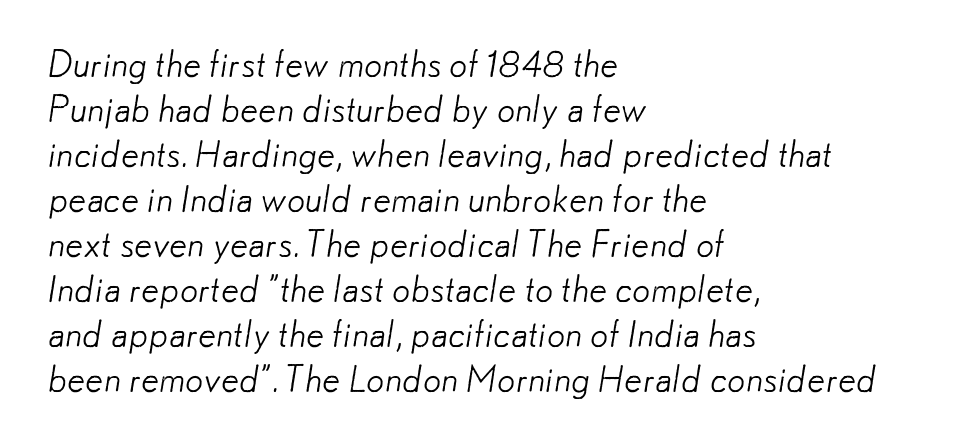
The image shows 36 px light sans-serif type; set left-aligned, normal line spacing (1.25x), normal letter spacing, not underlined; low stroke contrast and a small x-height.
